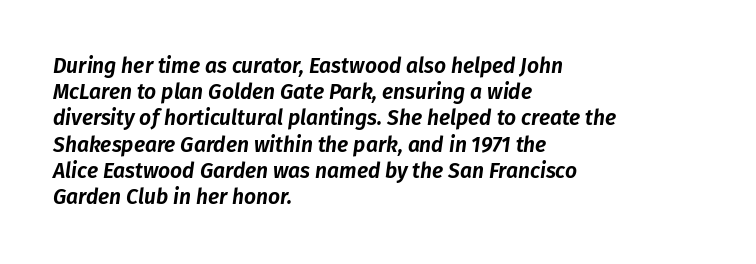
The image shows 21 px text type, italic (leaning right); set left-aligned, normal line spacing (1.25x), normal letter spacing, not underlined.
